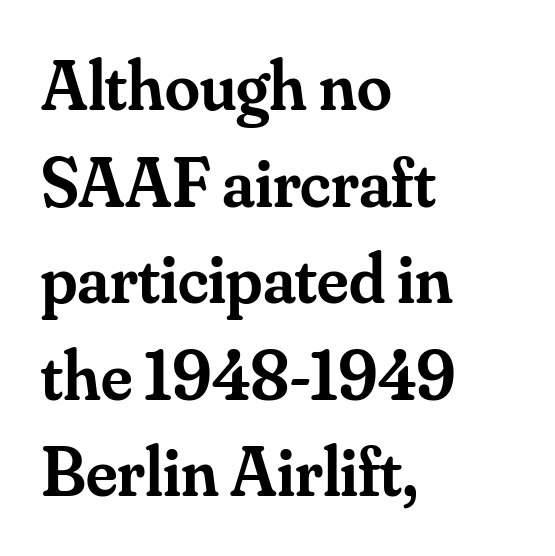
{"serif": "yes", "italic": "no", "bold": "semi", "weight": "semibold", "width": "normal", "stroke_contrast": "medium", "x_height": "small", "monospaced": "no", "underline": "no", "align": "left", "line_spacing": "normal", "line_spacing_ratio": 1.38, "letter_spacing": "normal", "letter_spacing_em": 0.0, "glyph_px": 70}
